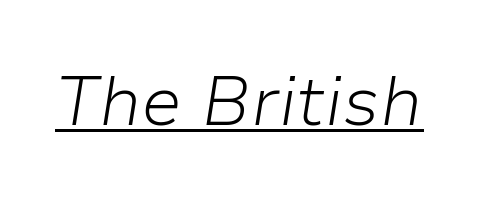
The image shows 69 px light type, italic (leaning right); set normal letter spacing, underlined; low stroke contrast and a medium x-height.
